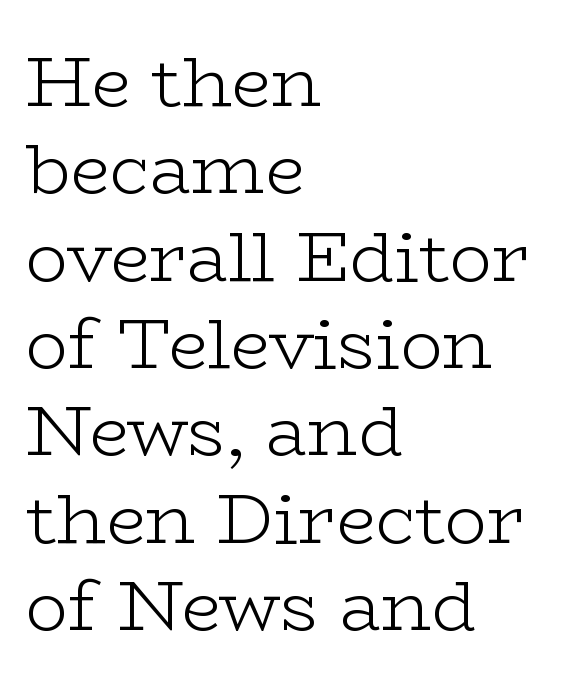
Weight class: somewhere from thin through regular. Check where the strokes stop: tiny serifs finish them off. The lettering stays uniformly vertical, giving the passage a roman look. There is no visible air inserted between adjacent glyphs. The ragged edge is on the right, which tells us the setting is flush left.
